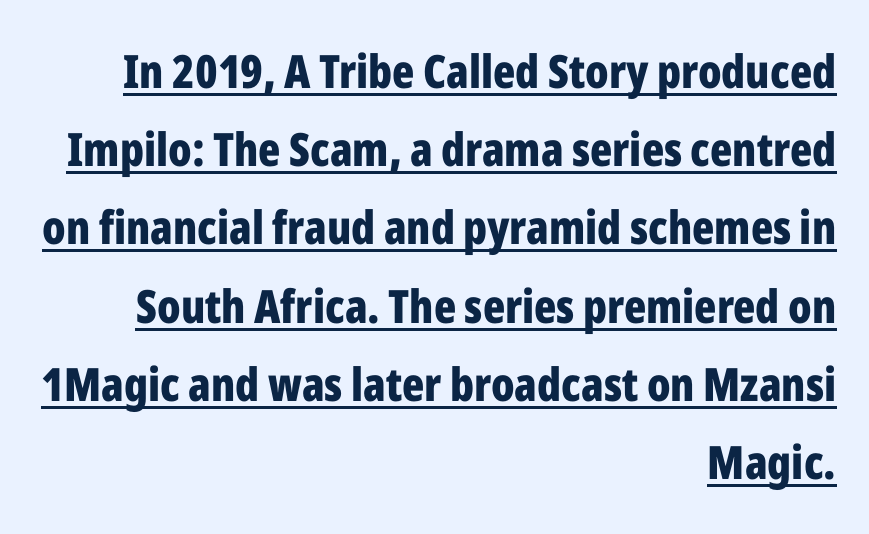
The image shows 46 px bold, condensed sans-serif type, upright; set right-aligned, normal line spacing (1.7x), normal letter spacing, underlined; low stroke contrast and a medium x-height.
